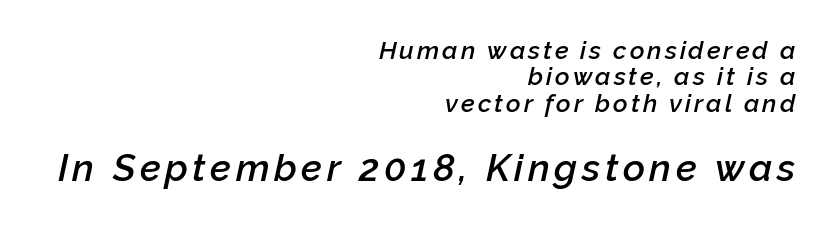
Q: Is the text bold? A: Semi-bold.
Q: Is the text italic (slanted)? A: Yes, it leans right by about 12 degrees.
Q: Is the text underlined? A: No.
Q: How is the paragraph aligned? A: Right-aligned.
Q: Is the spacing between lines tight, normal or loose? A: Tight.
Q: Which block of text is set in a larger size, the first (top) or the second (bottom)? A: The second (bottom) one.
Q: Width (condensed, normal, or wide)? A: Normal.
Q: Stroke contrast? A: Low.
Q: x-height? A: Medium.
Q: Monospaced? A: No.
